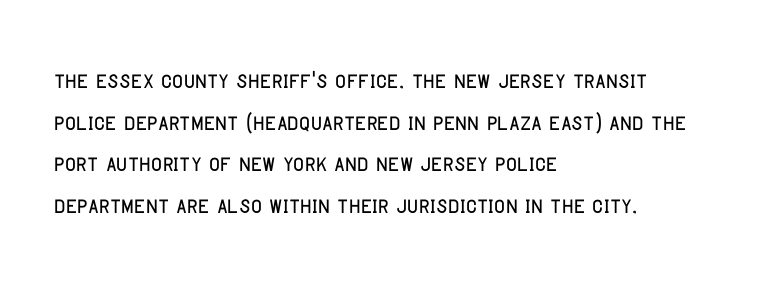
{"serif": "no", "italic": "no", "width": "condensed", "stroke_contrast": "low", "x_height": "large", "monospaced": "no", "underline": "no", "align": "left", "line_spacing": "normal", "line_spacing_ratio": 1.39, "letter_spacing": "normal", "letter_spacing_em": 0.0, "glyph_px": 30}
